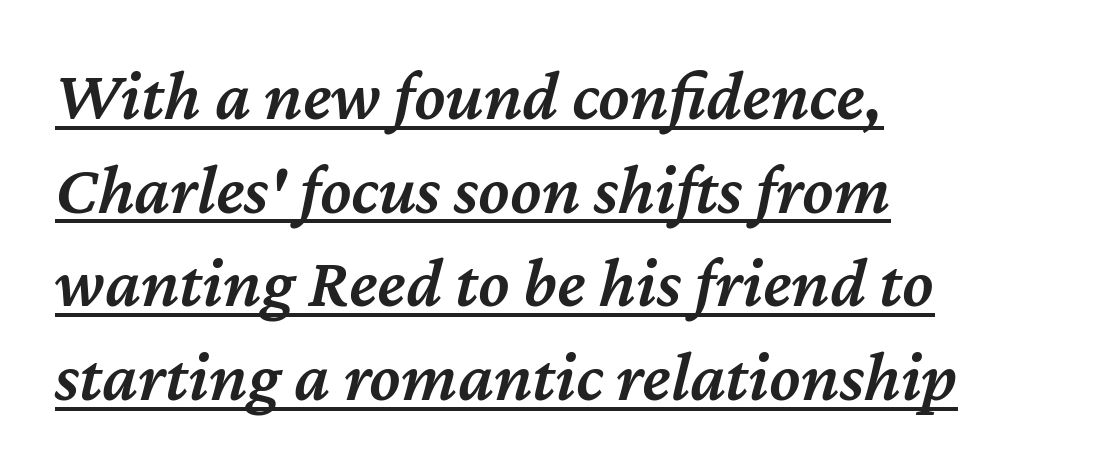
The image shows 71 px semibold type, italic (leaning right); set left-aligned, normal line spacing (1.32x), normal letter spacing, underlined; medium stroke contrast and a medium x-height.
